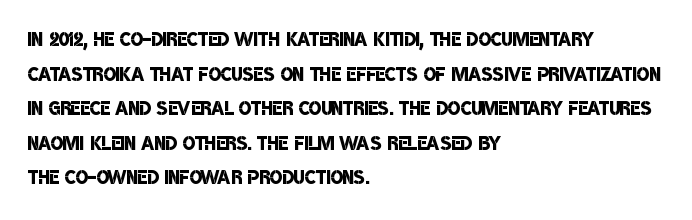
Q: Is the text bold? A: Semi-bold.
Q: Is the text underlined? A: No.
Q: How is the paragraph aligned? A: Left-aligned.
Q: Is the spacing between letters normal or unusually wide? A: Normal.
Q: Is the spacing between lines tight, normal or loose? A: Normal.
